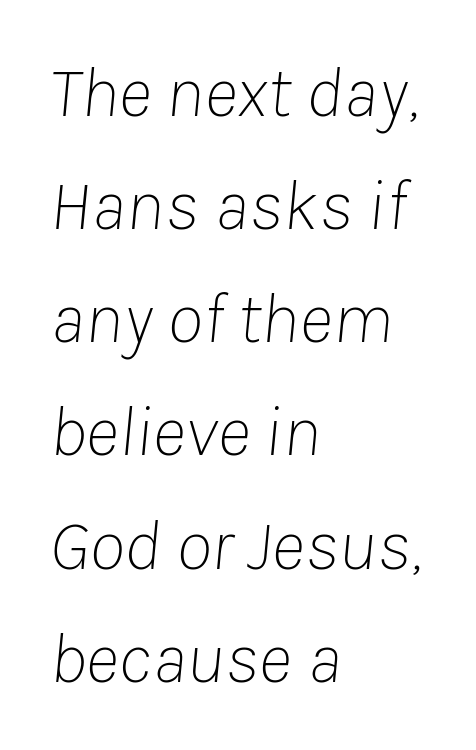
Q: Is the text bold? A: No.
Q: Is the text italic (slanted)? A: Yes, it leans right by about 8 degrees.
Q: Is the text underlined? A: No.
Q: How is the paragraph aligned? A: Left-aligned.
Q: Is the spacing between letters normal or unusually wide? A: Normal.
Q: Is the spacing between lines tight, normal or loose? A: Normal.
Q: Width (condensed, normal, or wide)? A: Normal.
Q: Stroke contrast? A: Low.
Q: x-height? A: Medium.
Q: Monospaced? A: No.
